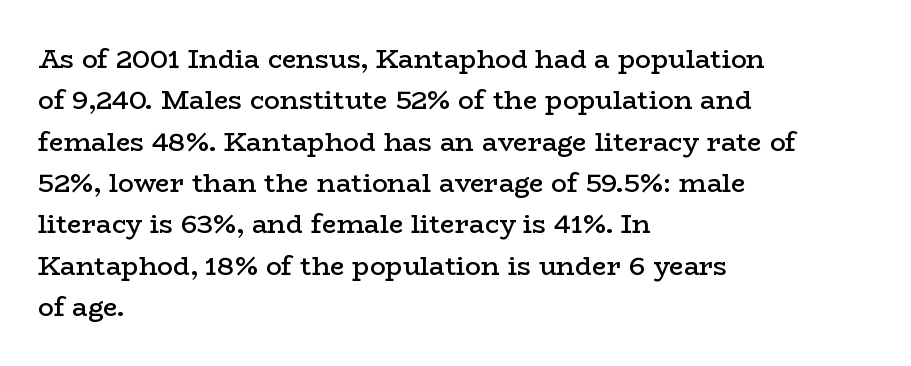
{"italic": "no", "bold": "semi", "underline": "no", "align": "left", "line_spacing": "normal", "line_spacing_ratio": 1.59, "letter_spacing": "normal", "letter_spacing_em": 0.0, "glyph_px": 26}
